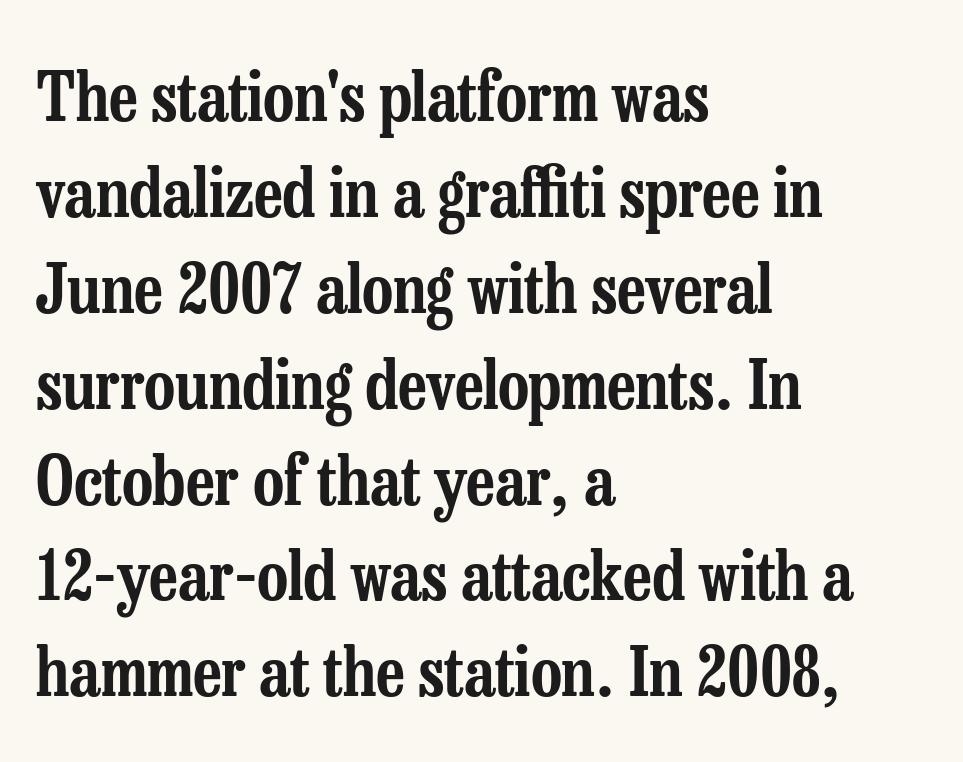
Is the block centered? No — it sits flush against the left margin. These lines are rendered in a variable-pitch font. Each letter's strokes conclude with small projecting serifs. Decoration check: the copy has no underline.
